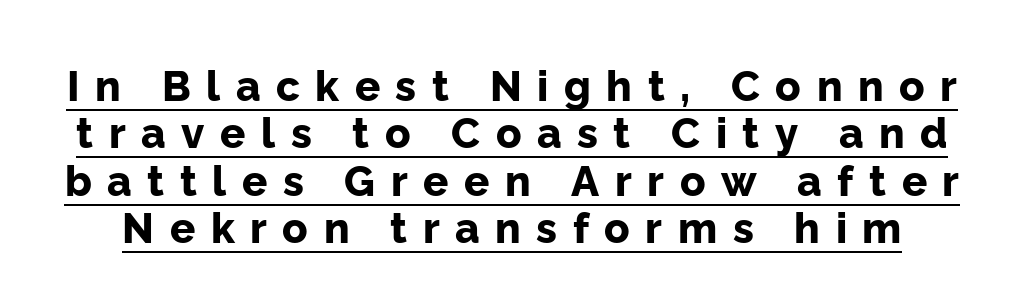
Q: Is the text bold? A: Yes.
Q: Is the text italic (slanted)? A: No, it is upright.
Q: Is the typeface a serif or a sans-serif typeface? A: Sans-serif.
Q: Is the text underlined? A: Yes.
Q: Is the spacing between letters normal or unusually wide? A: Unusually wide.
Q: Is the spacing between lines tight, normal or loose? A: Tight.
Q: Width (condensed, normal, or wide)? A: Normal.
Q: Stroke contrast? A: Low.
Q: x-height? A: Medium.
Q: Monospaced? A: No.
